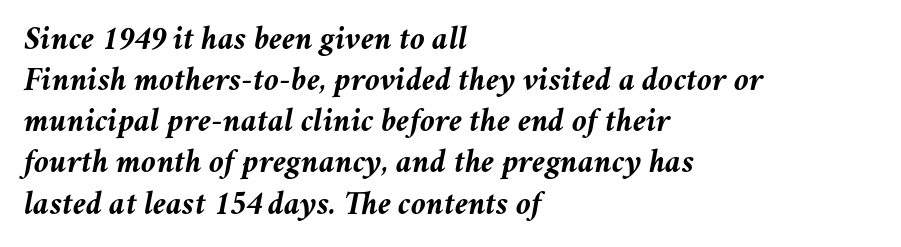
Compared with ordinary roman type, these characters are visibly tilted. Spacing between characters is what you'd get straight out of the box. The words here are not underlined. This sample has the flowing, uneven cadence of proportional lettering. Does the copy run flush right? No — it runs flush left.
